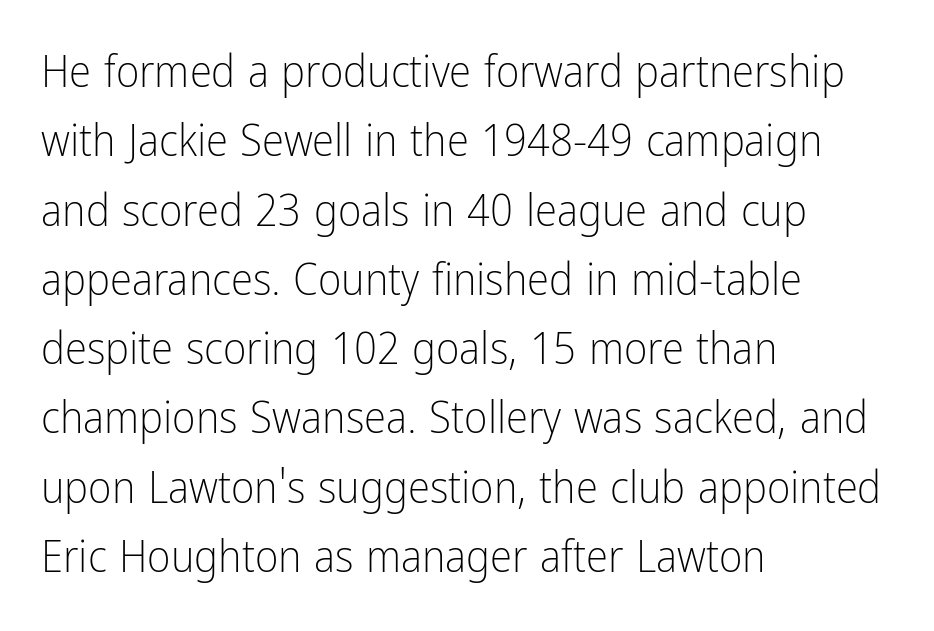
{"serif": "no", "italic": "no", "bold": "no", "weight": "light", "width": "condensed", "stroke_contrast": "low", "x_height": "medium", "monospaced": "no", "underline": "no", "align": "left", "line_spacing": "normal", "line_spacing_ratio": 1.54, "letter_spacing": "normal", "letter_spacing_em": 0.0, "glyph_px": 45}
